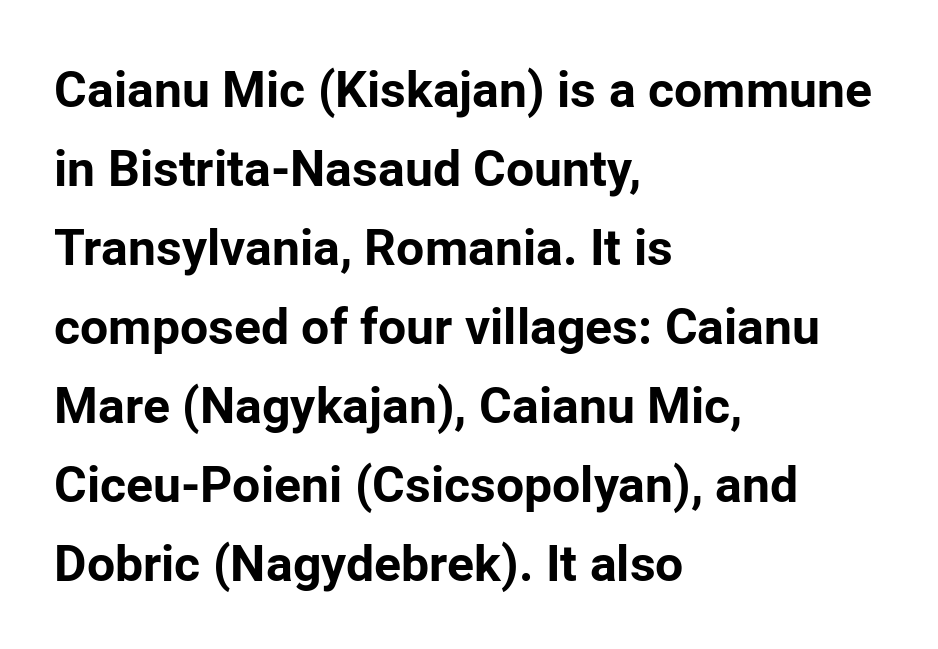
Q: Is the text bold? A: Yes.
Q: Is the text italic (slanted)? A: No, it is upright.
Q: Is the typeface a serif or a sans-serif typeface? A: Sans-serif.
Q: Is the text underlined? A: No.
Q: How is the paragraph aligned? A: Left-aligned.
Q: Is the spacing between letters normal or unusually wide? A: Normal.
Q: Is the spacing between lines tight, normal or loose? A: Normal.
Q: Width (condensed, normal, or wide)? A: Normal.
Q: Stroke contrast? A: Low.
Q: x-height? A: Medium.
Q: Monospaced? A: No.
